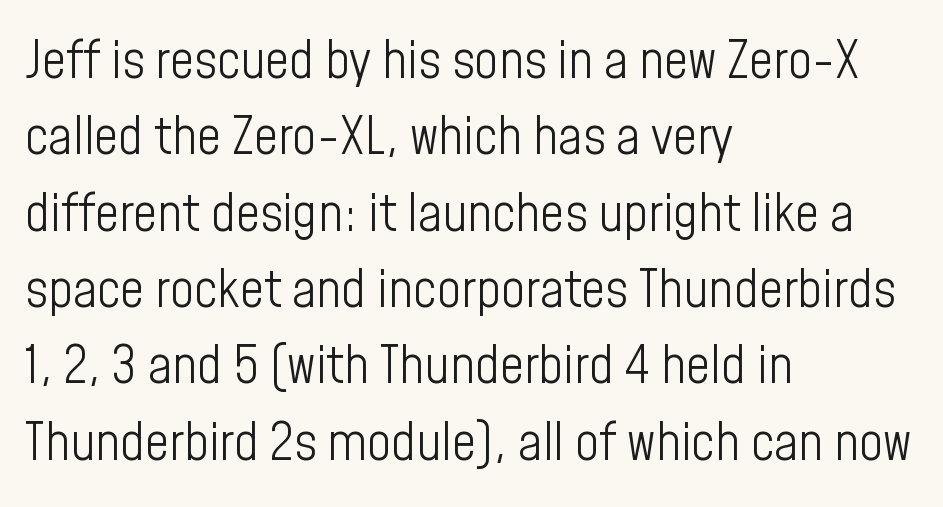
Q: Is the text bold? A: No.
Q: Is the text italic (slanted)? A: No, it is upright.
Q: Is the typeface a serif or a sans-serif typeface? A: Sans-serif.
Q: Is the text underlined? A: No.
Q: How is the paragraph aligned? A: Left-aligned.
Q: Is the spacing between letters normal or unusually wide? A: Normal.
Q: Is the spacing between lines tight, normal or loose? A: Normal.
Q: Width (condensed, normal, or wide)? A: Condensed.
Q: Stroke contrast? A: Low.
Q: x-height? A: Medium.
Q: Monospaced? A: No.
